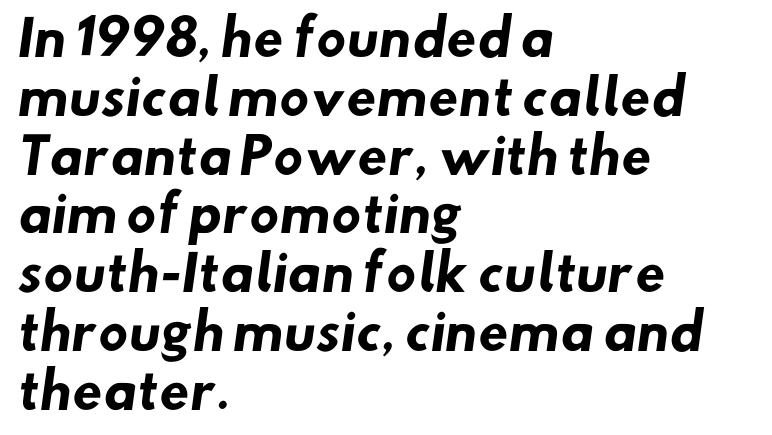
The image shows 49 px heavy sans-serif type; set left-aligned, line spacing 1.2x, normal letter spacing, not underlined; low stroke contrast and a small x-height.
